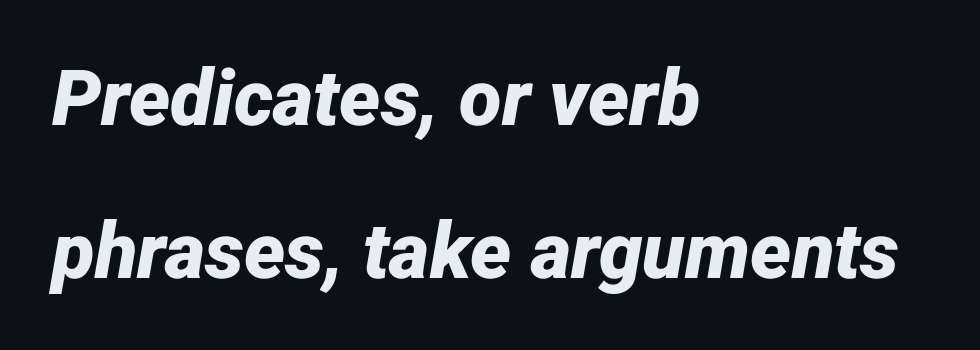
The image shows 78 px bold type, italic (leaning right); set left-aligned, loose line spacing (1.96x), normal letter spacing, not underlined; low stroke contrast and a medium x-height.
